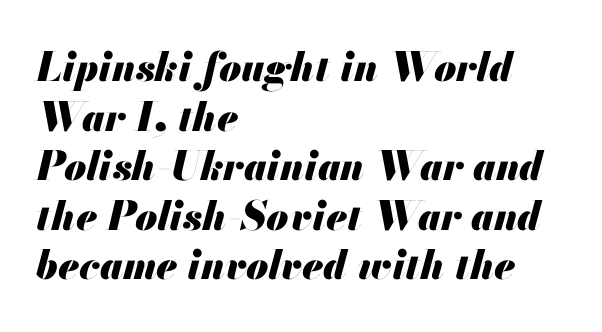
The image shows 40 px heavy type, italic (leaning right); set left-aligned, line spacing 1.24x, normal letter spacing, not underlined; medium stroke contrast and a small x-height.
